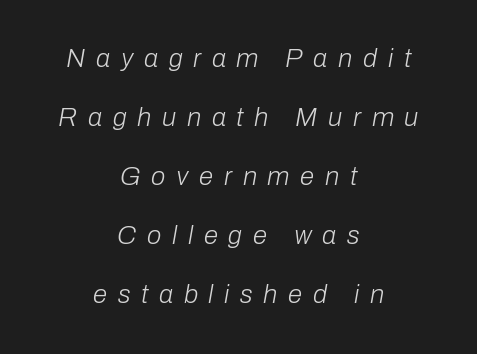
{"italic": "yes", "lean": "right", "slant_degrees": 10, "bold": "no", "underline": "no", "align": "center", "line_spacing": "loose", "line_spacing_ratio": 2.27, "letter_spacing": "wide", "letter_spacing_em": 0.41, "glyph_px": 26}
